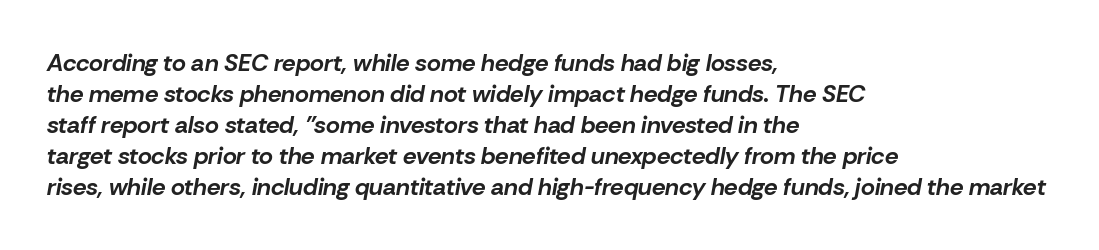
The image shows 24 px bold type, italic (leaning right); set left-aligned, normal line spacing (1.29x), normal letter spacing, not underlined.
